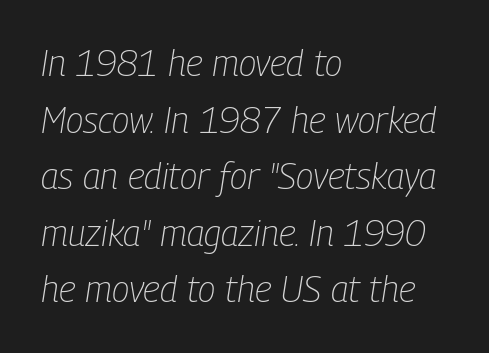
The image shows 36 px light, condensed type, italic (leaning right); set left-aligned, normal line spacing (1.57x), normal letter spacing, not underlined; low stroke contrast and a medium x-height.
